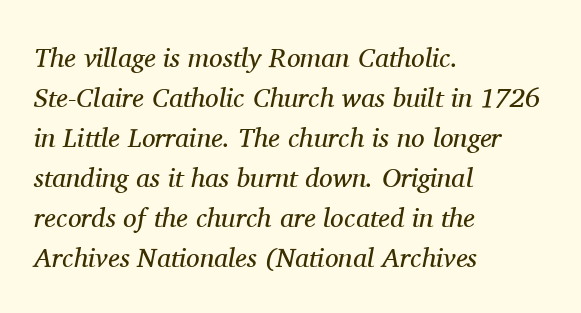
The image shows 27 px text type, italic (leaning right); set left-aligned, normal line spacing (1.48x), normal letter spacing, not underlined.
